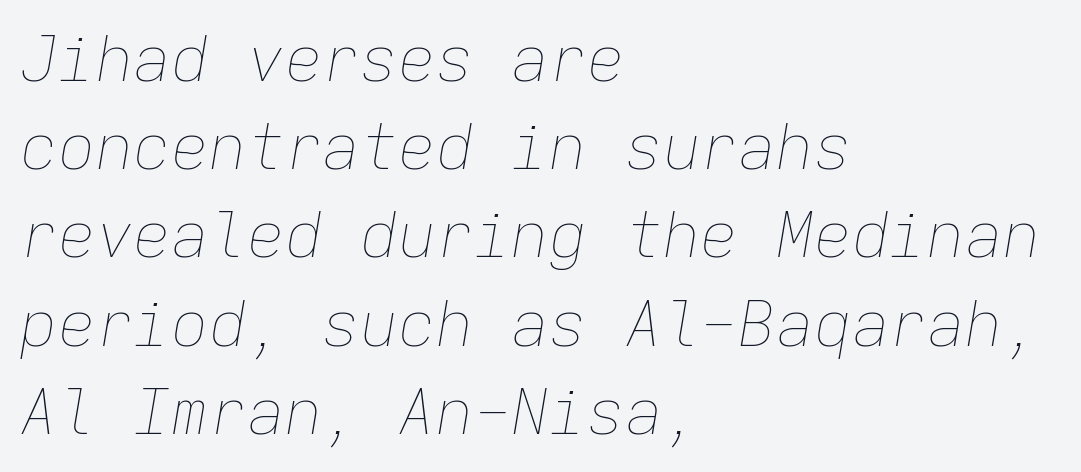
Stems and bowls with no extra thickness — not bold. A student would call this left alignment; a typographer would say flush left, rag right. The vertical gap from one line to the next is medium. The passage shown leans; its letterforms are oblique. Default kerning and tracking; the words read as compact shapes.
